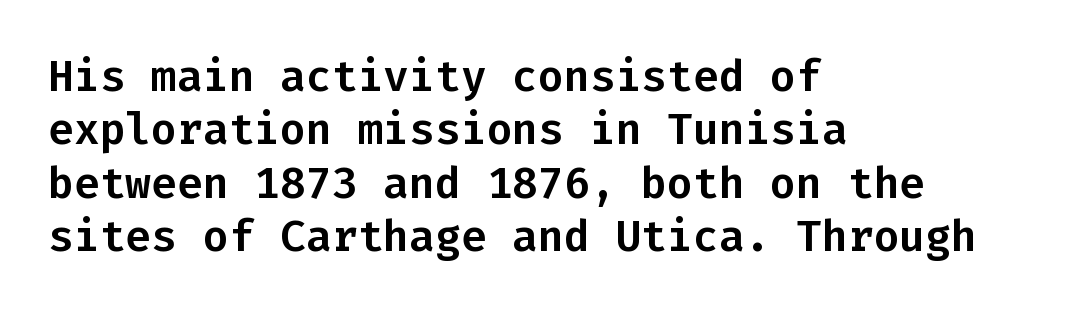
{"serif": "no", "italic": "no", "width": "normal", "stroke_contrast": "low", "x_height": "medium", "monospaced": "yes", "underline": "no", "align": "left", "line_spacing_ratio": 1.24, "letter_spacing": "normal", "letter_spacing_em": 0.0, "glyph_px": 43}
